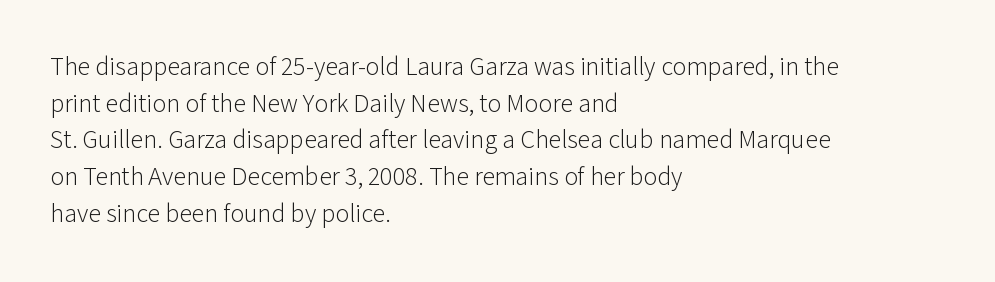
Q: Is the text bold? A: No.
Q: Is the text italic (slanted)? A: No, it is upright.
Q: Is the text underlined? A: No.
Q: How is the paragraph aligned? A: Left-aligned.
Q: Is the spacing between letters normal or unusually wide? A: Normal.
Q: Is the spacing between lines tight, normal or loose? A: Normal.
